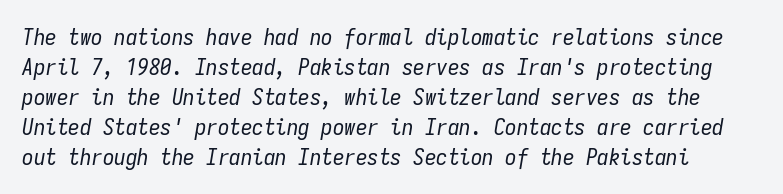
Q: Is the text bold? A: No.
Q: Is the text italic (slanted)? A: Yes, it leans right by about 9 degrees.
Q: Is the text underlined? A: No.
Q: Is the spacing between letters normal or unusually wide? A: Normal.
Q: Is the spacing between lines tight, normal or loose? A: Normal.
